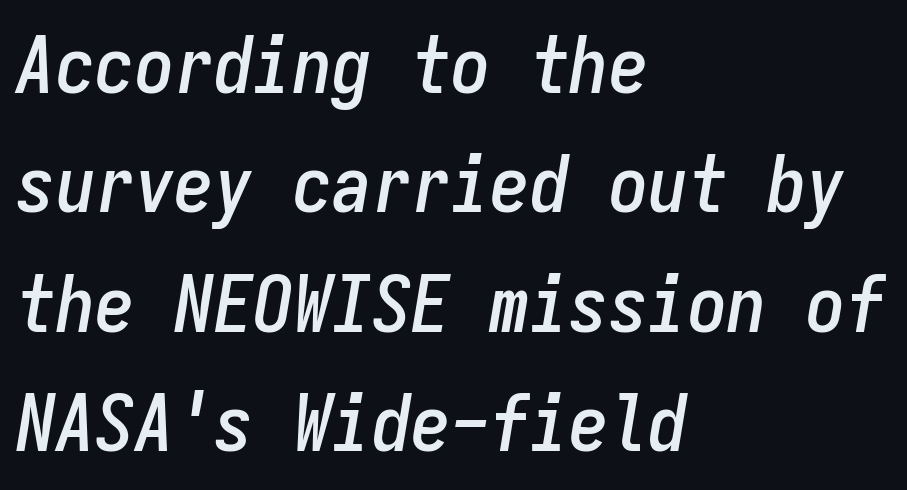
Q: Is the text italic (slanted)? A: Yes, it leans right by about 9 degrees.
Q: Is the text underlined? A: No.
Q: How is the paragraph aligned? A: Left-aligned.
Q: Is the spacing between letters normal or unusually wide? A: Normal.
Q: Is the spacing between lines tight, normal or loose? A: Normal.
Q: Width (condensed, normal, or wide)? A: Condensed.
Q: Stroke contrast? A: Low.
Q: x-height? A: Medium.
Q: Monospaced? A: Yes.
